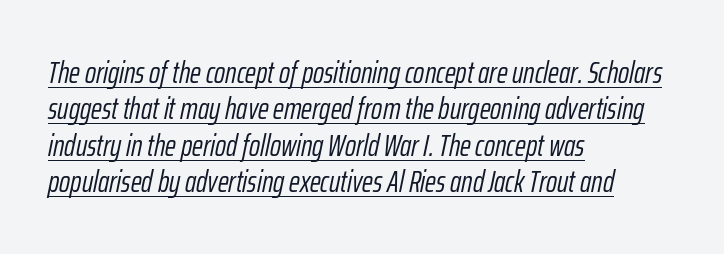
{"italic": "yes", "lean": "right", "slant_degrees": 12, "bold": "no", "weight": "light", "width": "condensed", "stroke_contrast": "low", "x_height": "medium", "monospaced": "no", "underline": "yes", "align": "left", "line_spacing_ratio": 1.21, "letter_spacing": "normal", "letter_spacing_em": 0.0, "glyph_px": 30}
